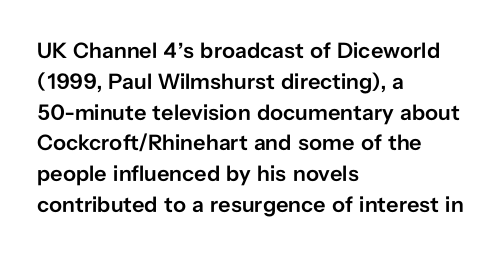
Q: Is the text bold? A: Semi-bold.
Q: Is the text italic (slanted)? A: No, it is upright.
Q: Is the text underlined? A: No.
Q: How is the paragraph aligned? A: Left-aligned.
Q: Is the spacing between letters normal or unusually wide? A: Normal.
Q: Is the spacing between lines tight, normal or loose? A: Normal.
